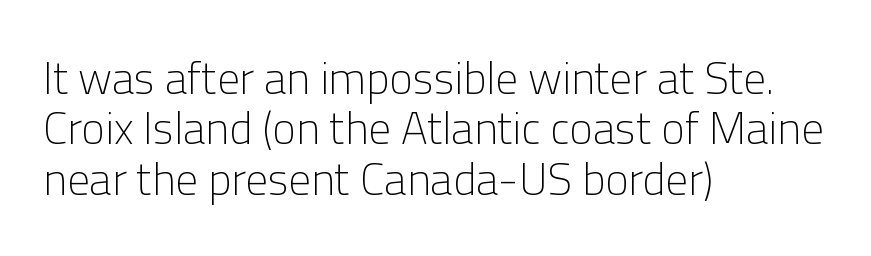
Observe the ordinary spacing: letters are neighbours, not strangers. Varying glyph widths throughout — classic text-font behaviour. A typesetter would label this face a sans. A bare baseline throughout the passage.
